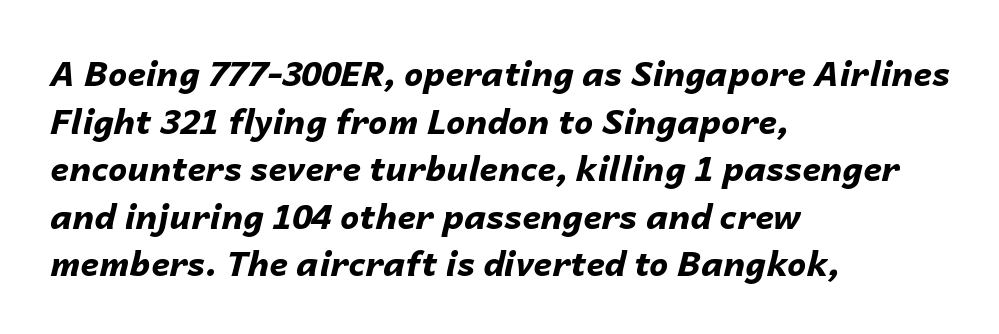
{"italic": "yes", "lean": "right", "slant_degrees": 14, "bold": "yes", "weight": "bold", "width": "normal", "stroke_contrast": "low", "x_height": "medium", "monospaced": "no", "underline": "no", "align": "left", "line_spacing": "normal", "line_spacing_ratio": 1.4, "letter_spacing": "normal", "letter_spacing_em": 0.0, "glyph_px": 34}
